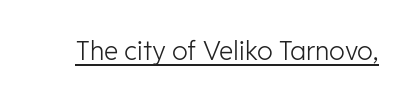
{"italic": "no", "bold": "no", "underline": "yes", "letter_spacing": "normal", "letter_spacing_em": 0.0, "glyph_px": 26}
